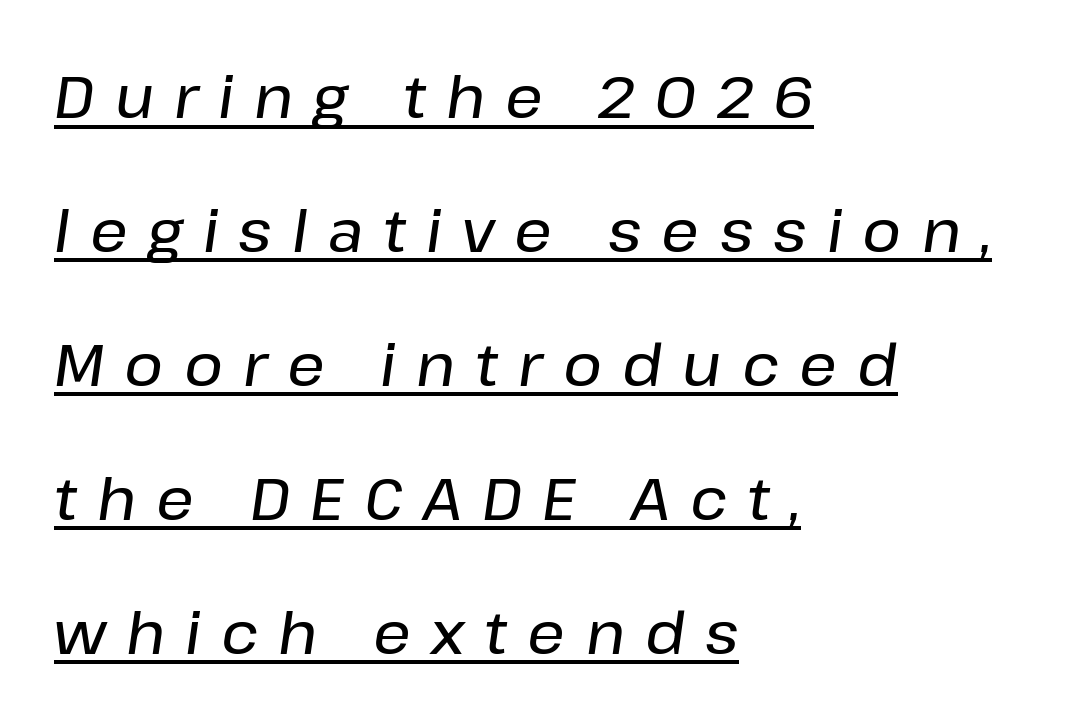
The image shows 59 px text type, italic (leaning right); set left-aligned, loose line spacing (2.27x), unusually wide letter spacing (+0.34 em), underlined; low stroke contrast and a medium x-height.
